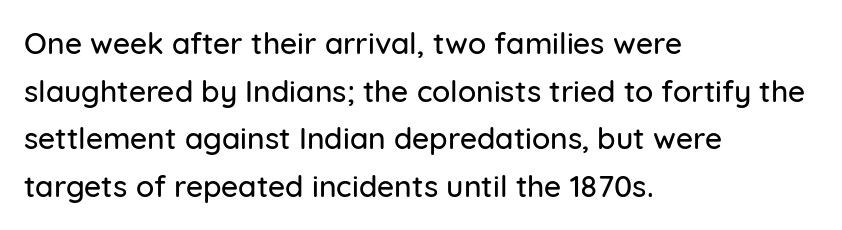
The image shows 30 px sans-serif type, upright; set left-aligned, normal line spacing (1.59x), normal letter spacing, not underlined; low stroke contrast and a medium x-height.
